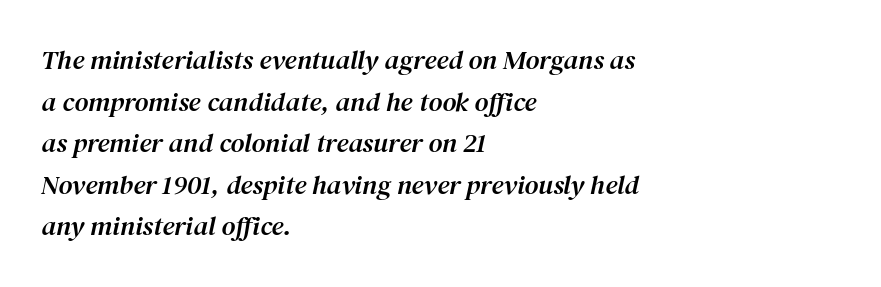
{"italic": "yes", "lean": "right", "slant_degrees": 12, "underline": "no", "align": "left", "line_spacing": "normal", "line_spacing_ratio": 1.54, "letter_spacing": "normal", "letter_spacing_em": 0.0, "glyph_px": 27}
